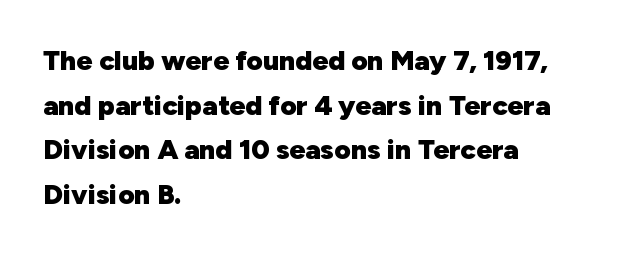
{"serif": "no", "italic": "no", "bold": "yes", "weight": "heavy", "width": "normal", "stroke_contrast": "low", "x_height": "medium", "monospaced": "no", "underline": "no", "align": "left", "line_spacing": "normal", "line_spacing_ratio": 1.59, "letter_spacing": "normal", "letter_spacing_em": 0.0, "glyph_px": 28}
